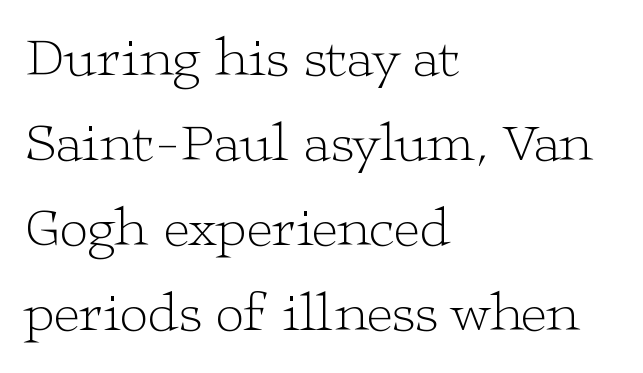
{"serif": "yes", "italic": "no", "bold": "no", "weight": "light", "width": "wide", "stroke_contrast": "low", "x_height": "medium", "monospaced": "no", "underline": "no", "align": "left", "line_spacing": "normal", "line_spacing_ratio": 1.52, "letter_spacing": "normal", "letter_spacing_em": 0.0, "glyph_px": 56}
